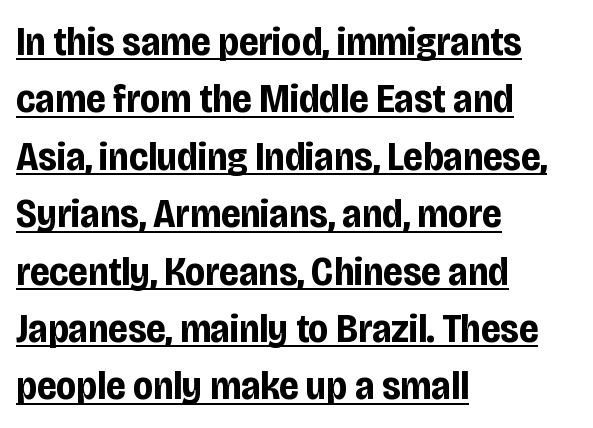
{"serif": "no", "italic": "no", "bold": "yes", "weight": "bold", "width": "condensed", "stroke_contrast": "low", "x_height": "large", "monospaced": "no", "underline": "yes", "align": "left", "line_spacing": "normal", "line_spacing_ratio": 1.4, "letter_spacing": "normal", "letter_spacing_em": 0.0, "glyph_px": 41}
